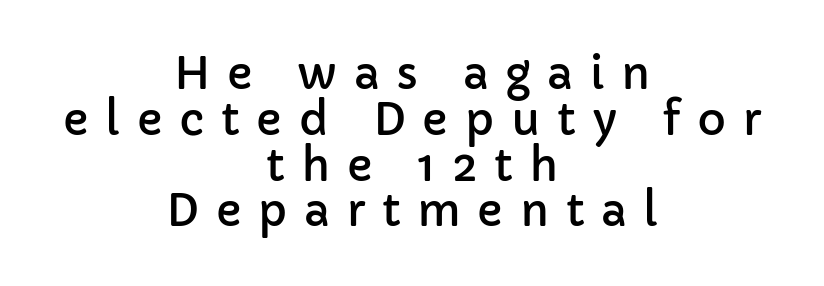
Q: Is the text italic (slanted)? A: No, it is upright.
Q: Is the typeface a serif or a sans-serif typeface? A: Sans-serif.
Q: Is the text underlined? A: No.
Q: How is the paragraph aligned? A: Centered.
Q: Is the spacing between letters normal or unusually wide? A: Unusually wide.
Q: Is the spacing between lines tight, normal or loose? A: Tight.
Q: Width (condensed, normal, or wide)? A: Normal.
Q: Stroke contrast? A: Low.
Q: x-height? A: Medium.
Q: Monospaced? A: No.
